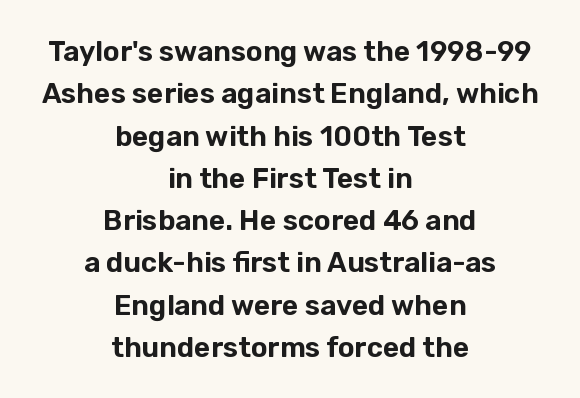
Q: Is the text italic (slanted)? A: No, it is upright.
Q: Is the typeface a serif or a sans-serif typeface? A: Sans-serif.
Q: Is the text underlined? A: No.
Q: How is the paragraph aligned? A: Centered.
Q: Is the spacing between letters normal or unusually wide? A: Normal.
Q: Is the spacing between lines tight, normal or loose? A: Normal.
Q: Width (condensed, normal, or wide)? A: Normal.
Q: Stroke contrast? A: Low.
Q: x-height? A: Medium.
Q: Monospaced? A: No.
